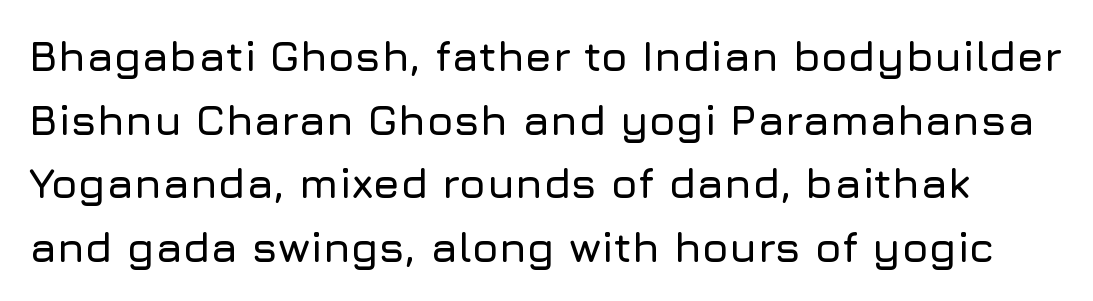
{"serif": "no", "italic": "no", "width": "normal", "stroke_contrast": "low", "x_height": "medium", "monospaced": "no", "underline": "no", "line_spacing": "normal", "line_spacing_ratio": 1.48, "letter_spacing": "normal", "letter_spacing_em": 0.0, "glyph_px": 43}
